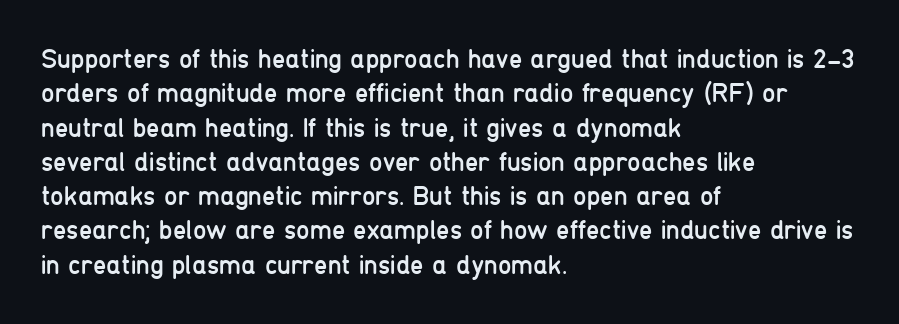
Q: Is the text bold? A: No.
Q: Is the text italic (slanted)? A: No, it is upright.
Q: Is the text underlined? A: No.
Q: How is the paragraph aligned? A: Left-aligned.
Q: Is the spacing between letters normal or unusually wide? A: Normal.
Q: Is the spacing between lines tight, normal or loose? A: Normal.
